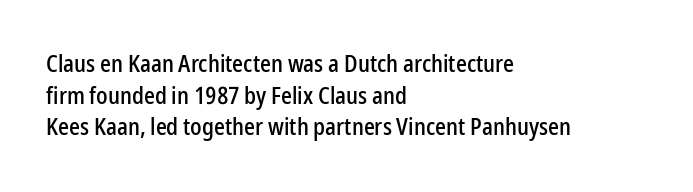
{"italic": "no", "underline": "no", "align": "left", "line_spacing": "normal", "line_spacing_ratio": 1.32, "letter_spacing": "normal", "letter_spacing_em": 0.0, "glyph_px": 24}
